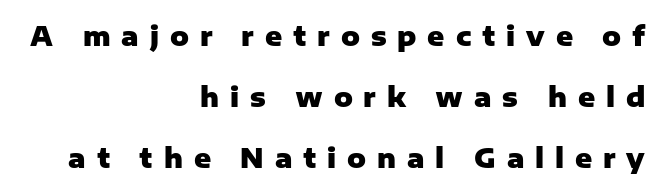
The image shows 26 px bold type, upright; set right-aligned, loose line spacing (2.34x), unusually wide letter spacing (+0.42 em), not underlined.
